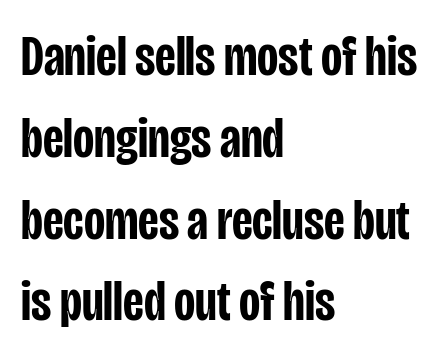
Q: Is the text bold? A: Semi-bold.
Q: Is the text italic (slanted)? A: No, it is upright.
Q: Is the typeface a serif or a sans-serif typeface? A: Sans-serif.
Q: Is the text underlined? A: No.
Q: How is the paragraph aligned? A: Left-aligned.
Q: Is the spacing between letters normal or unusually wide? A: Normal.
Q: Is the spacing between lines tight, normal or loose? A: Normal.
Q: Width (condensed, normal, or wide)? A: Condensed.
Q: Stroke contrast? A: Low.
Q: x-height? A: Large.
Q: Monospaced? A: No.
